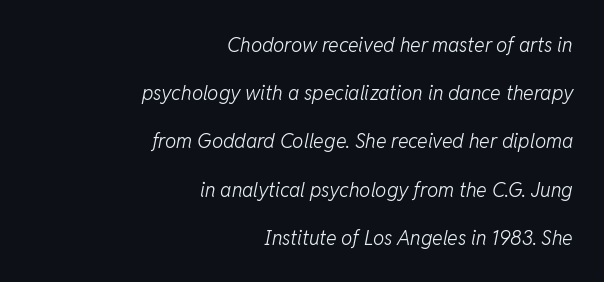
The image shows 20 px text type, italic (leaning right); set right-aligned, loose line spacing (2.41x), normal letter spacing, not underlined.
